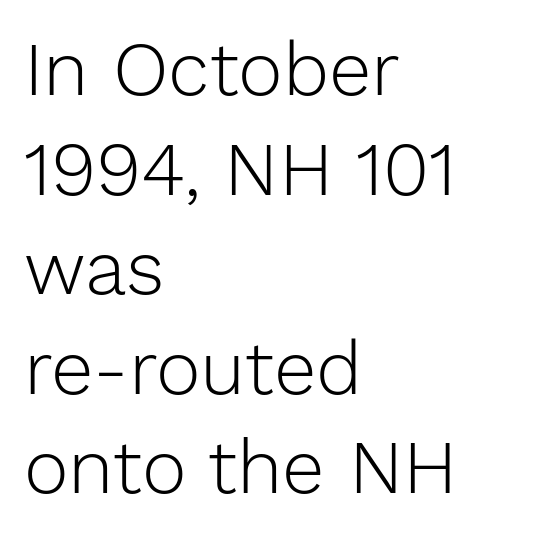
You could not count columns in this text — the font is proportionally spaced. Italic: no, the glyphs are upright roman. Leading matches the norm, producing a regular column. Examine the stroke ends and you'll find no serifs. This is not heavy type; no bold has been used.
